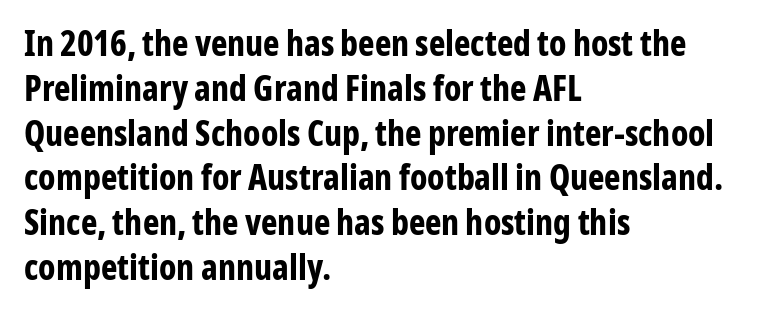
Are there feet on the stems? There aren't — it's a sans. One glance says typical: line gaps are just what's usual. The rendering keeps characters at their native spacing. These lines were composed using upright roman letters. Honestly, there is no underline to notice here at all. Horizontal alignment here is leftward, the default for most running prose.
